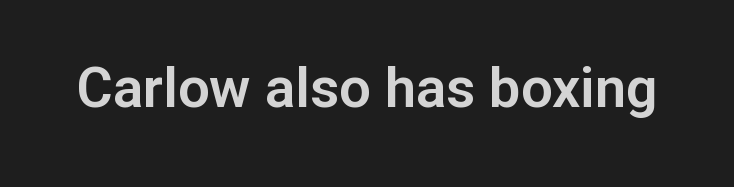
Q: Is the text italic (slanted)? A: No, it is upright.
Q: Is the typeface a serif or a sans-serif typeface? A: Sans-serif.
Q: Is the text underlined? A: No.
Q: Is the spacing between letters normal or unusually wide? A: Normal.
Q: Width (condensed, normal, or wide)? A: Normal.
Q: Stroke contrast? A: Low.
Q: x-height? A: Medium.
Q: Monospaced? A: No.
